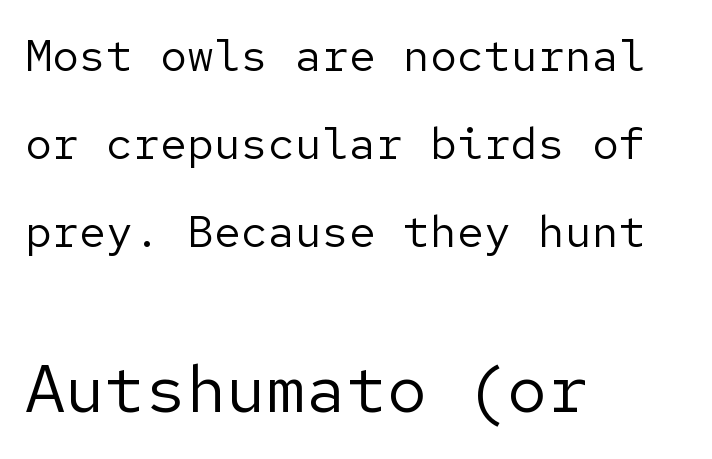
The image shows 67 px regular-weight sans-serif type, upright; set left-aligned, loose line spacing (1.96x), normal letter spacing, not underlined; the second (bottom) block is 1.49x larger; low stroke contrast and a medium x-height.
